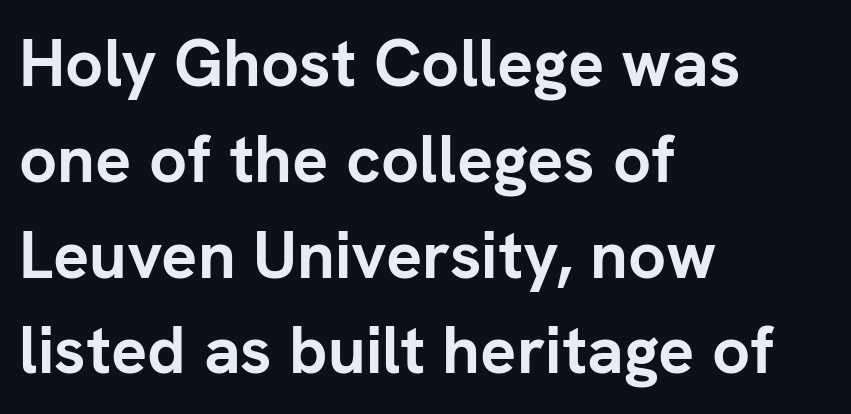
{"serif": "no", "italic": "no", "bold": "yes", "weight": "semibold", "width": "normal", "stroke_contrast": "low", "x_height": "medium", "monospaced": "no", "underline": "no", "align": "left", "line_spacing": "normal", "line_spacing_ratio": 1.43, "letter_spacing": "normal", "letter_spacing_em": 0.0, "glyph_px": 67}
